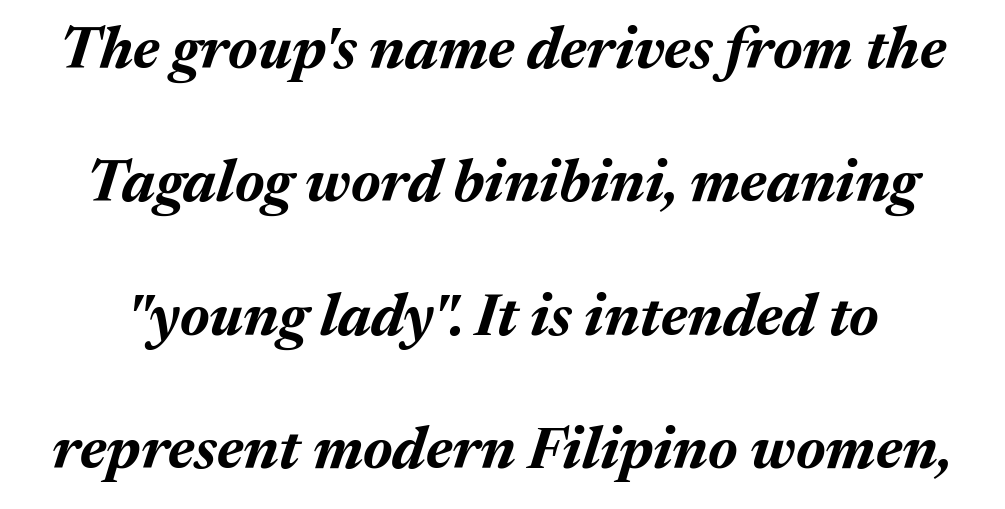
Typographic density is high because the face is bold. Honestly, the rows look like they've been pulled way apart. Characters are canted at an angle relative to the baseline's perpendicular. Letter spacing: default.
